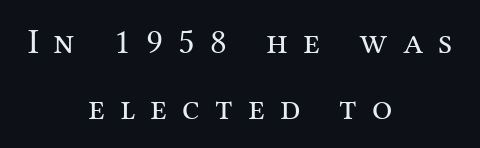
{"serif": "yes", "italic": "no", "bold": "no", "weight": "regular", "width": "normal", "stroke_contrast": "medium", "x_height": "medium", "monospaced": "no", "underline": "no", "align": "center", "line_spacing_ratio": 1.82, "letter_spacing": "wide", "letter_spacing_em": 0.42, "glyph_px": 36}
